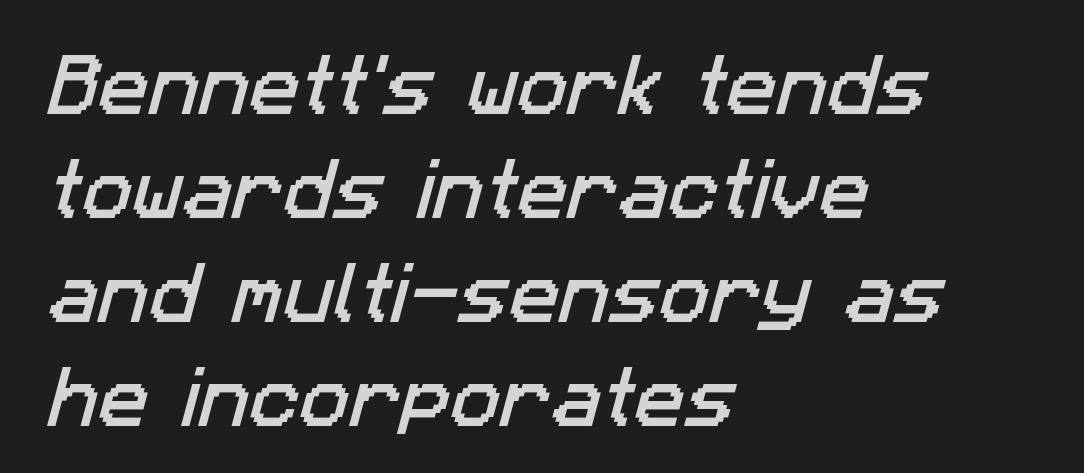
{"serif": "no", "width": "normal", "stroke_contrast": "low", "x_height": "medium", "monospaced": "no", "underline": "no", "align": "left", "line_spacing": "normal", "line_spacing_ratio": 1.55, "letter_spacing": "normal", "letter_spacing_em": 0.0, "glyph_px": 67}
